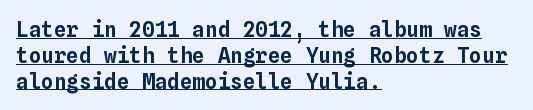
Unlike italic type, these characters show no tilt at all. Descenders here cross a horizontal rule under the line. This rendering uses left alignment, leaving the right contour irregular. The tracking reads as untouched default to a designer's eye.
